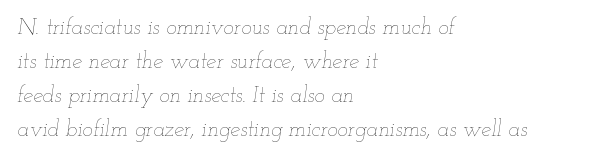
{"italic": "yes", "lean": "right", "slant_degrees": 12, "bold": "no", "underline": "no", "align": "left", "line_spacing": "normal", "line_spacing_ratio": 1.55, "letter_spacing": "normal", "letter_spacing_em": 0.0, "glyph_px": 22}
